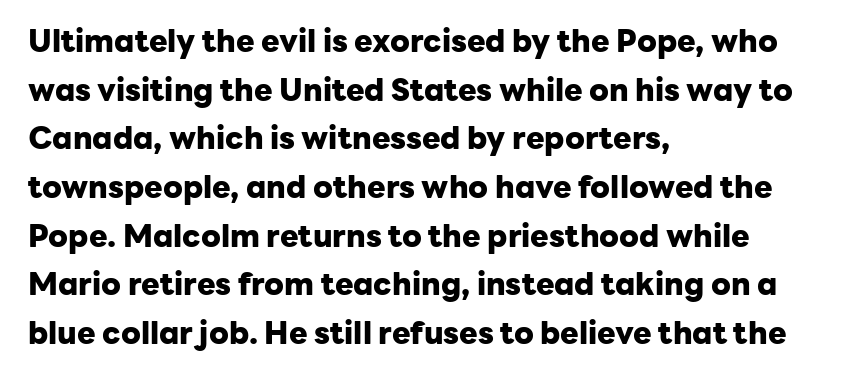
Font category for this specimen: sans-serif. Bold? Absolutely — the strokes are thick and heavy. One-word summary of the alignment: left. This sample has the flowing, uneven cadence of proportional lettering. Underlining? Definitely not there.
